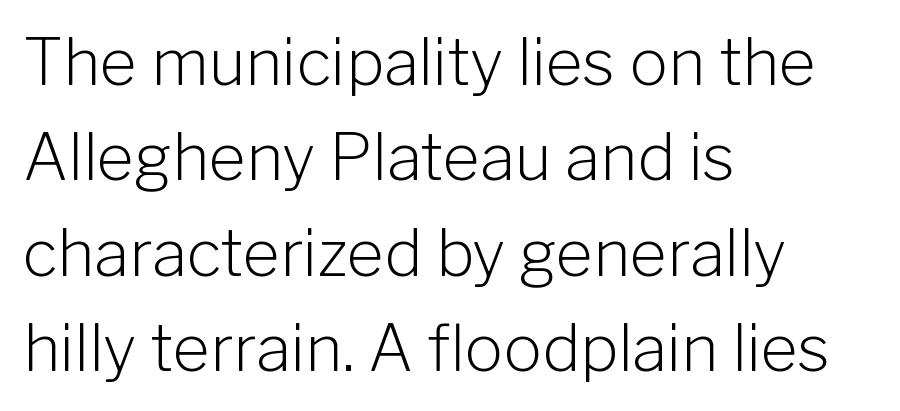
Q: Is the text bold? A: No.
Q: Is the text italic (slanted)? A: No, it is upright.
Q: Is the typeface a serif or a sans-serif typeface? A: Sans-serif.
Q: Is the text underlined? A: No.
Q: How is the paragraph aligned? A: Left-aligned.
Q: Is the spacing between letters normal or unusually wide? A: Normal.
Q: Is the spacing between lines tight, normal or loose? A: Normal.
Q: Width (condensed, normal, or wide)? A: Normal.
Q: Stroke contrast? A: Low.
Q: x-height? A: Medium.
Q: Monospaced? A: No.
